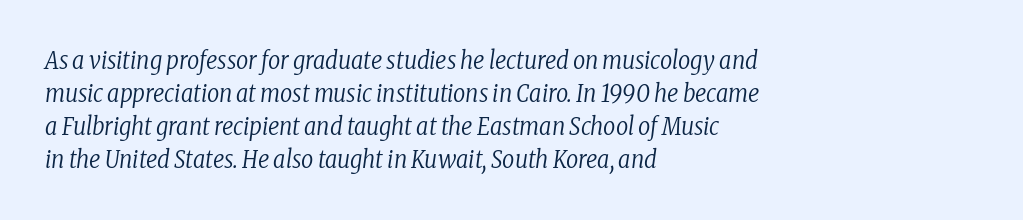
Q: Is the text bold? A: No.
Q: Is the text italic (slanted)? A: Yes, it leans right by about 8 degrees.
Q: Is the text underlined? A: No.
Q: How is the paragraph aligned? A: Left-aligned.
Q: Is the spacing between letters normal or unusually wide? A: Normal.
Q: Is the spacing between lines tight, normal or loose? A: Normal.
